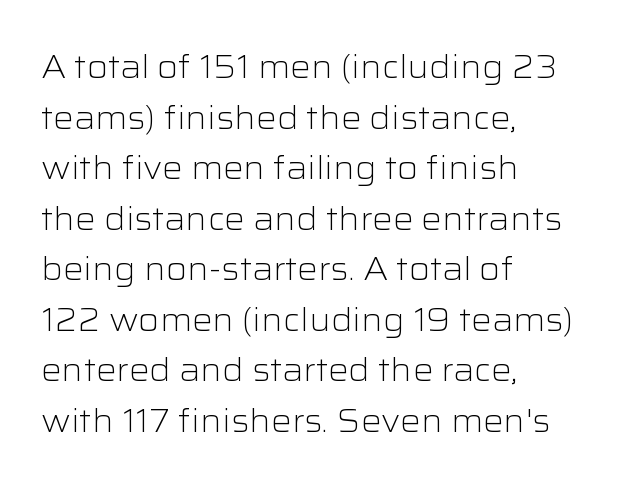
The image shows 32 px light, wide sans-serif type, upright; set left-aligned, normal line spacing (1.58x), normal letter spacing, not underlined; low stroke contrast and a medium x-height.
